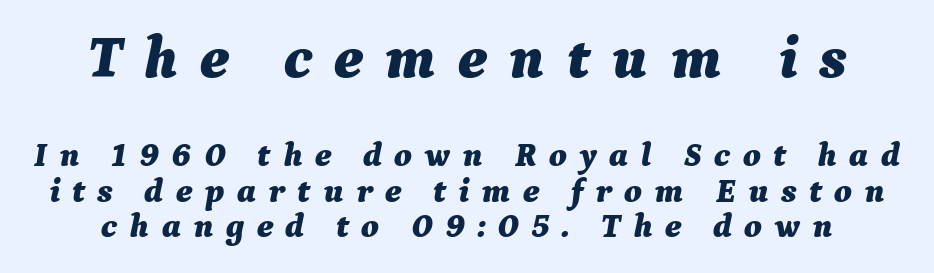
The image shows 60 px bold type, italic (leaning right); set tight line spacing (1.05x), unusually wide letter spacing (+0.36 em), not underlined; the first (top) block is 1.76x larger; medium stroke contrast and a medium x-height.
